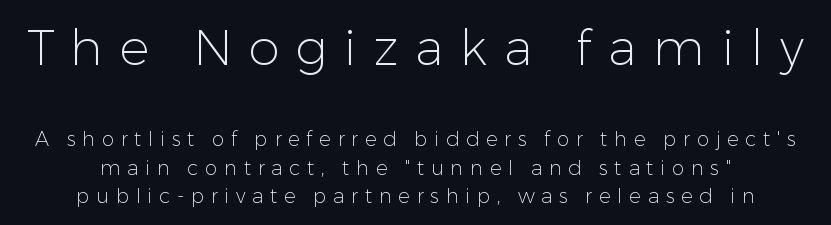
The tracking reads as deliberately expanded to a designer's eye. The face used here is a sans, in the tradition of grotesques and geometrics. The rendering uses natural spacing where letterforms have individual widths. Character size in the leading block exceeds that of the trailing block.
